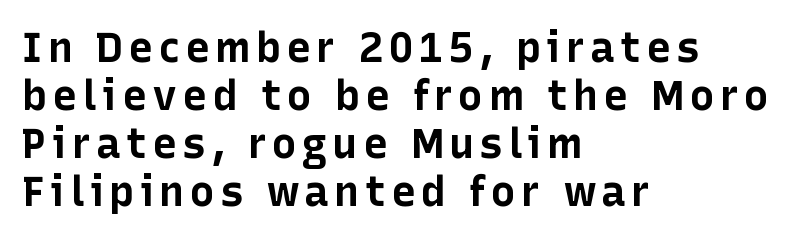
{"serif": "no", "italic": "no", "bold": "yes", "weight": "bold", "width": "normal", "stroke_contrast": "low", "x_height": "medium", "monospaced": "no", "underline": "no", "align": "left", "line_spacing": "tight", "line_spacing_ratio": 1.14, "glyph_px": 42}
